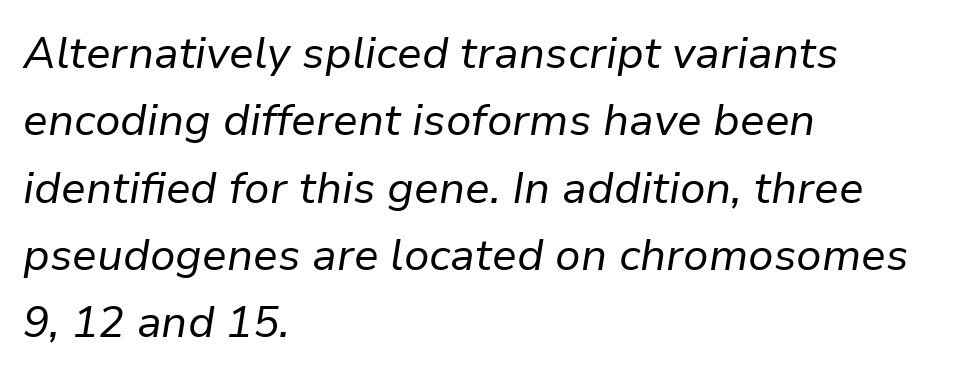
{"italic": "yes", "lean": "right", "slant_degrees": 9, "bold": "no", "weight": "regular", "width": "normal", "stroke_contrast": "low", "x_height": "medium", "monospaced": "no", "underline": "no", "align": "left", "line_spacing": "normal", "line_spacing_ratio": 1.53, "letter_spacing": "normal", "letter_spacing_em": 0.0, "glyph_px": 44}
